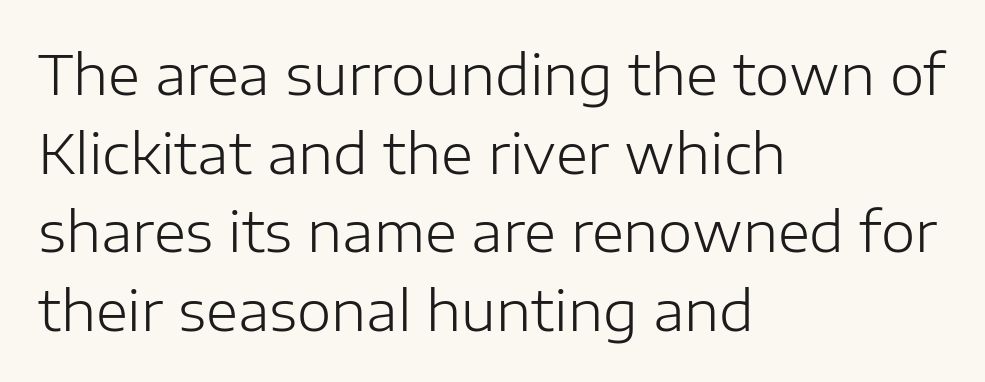
Ink coverage per letter is moderate at most. These lines are rendered in a variable-pitch font. Short and long lines alike share a common starting point at left. Letters rest on an invisible, unmarked baseline. Letterform terminals end flat and unadorned throughout the passage. These lines were composed using upright roman letters.
